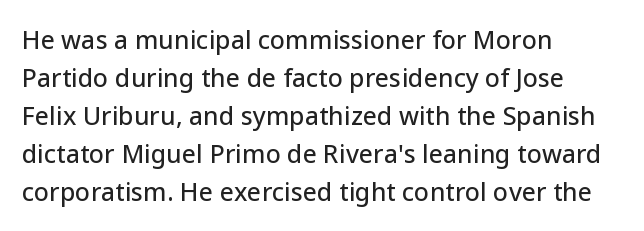
Plain, unruled lines of type. Each word holds together tightly as a unit, with standard inter-letter gaps. Every row of glyphs begins at an identical x-position on the left. Leading matches the norm, producing a regular column.
